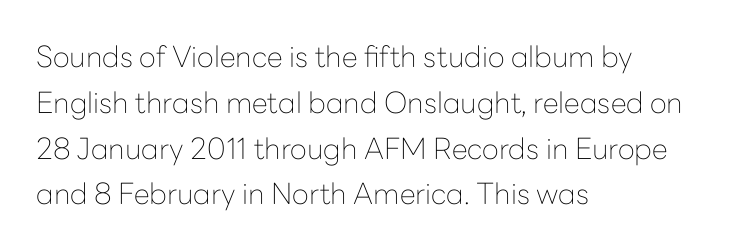
Q: Is the text bold? A: No.
Q: Is the text italic (slanted)? A: No, it is upright.
Q: Is the typeface a serif or a sans-serif typeface? A: Sans-serif.
Q: Is the text underlined? A: No.
Q: How is the paragraph aligned? A: Left-aligned.
Q: Is the spacing between letters normal or unusually wide? A: Normal.
Q: Is the spacing between lines tight, normal or loose? A: Normal.
Q: Width (condensed, normal, or wide)? A: Normal.
Q: Stroke contrast? A: Low.
Q: x-height? A: Medium.
Q: Monospaced? A: No.
